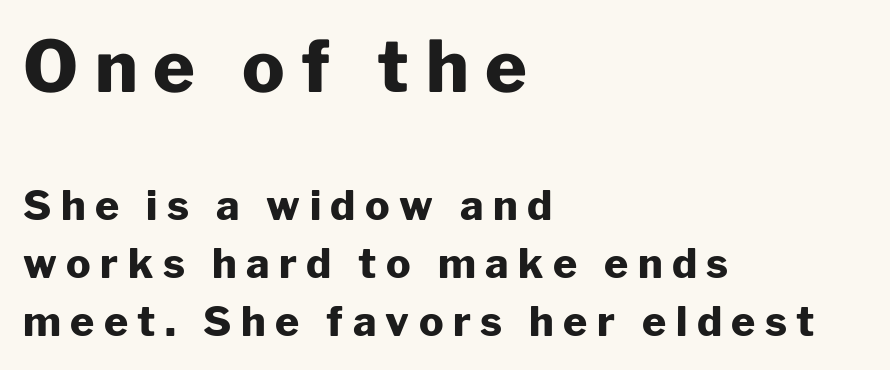
The image shows 71 px heavy sans-serif type, upright; set left-aligned, normal line spacing (1.41x), unusually wide letter spacing (+0.23 em), not underlined; the first (top) block is 1.73x larger; low stroke contrast and a medium x-height.
